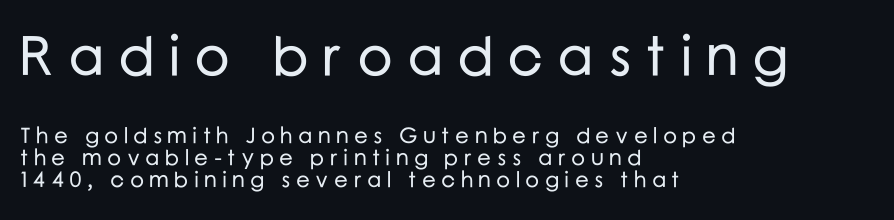
Q: Is the text italic (slanted)? A: No, it is upright.
Q: Is the typeface a serif or a sans-serif typeface? A: Sans-serif.
Q: Is the text underlined? A: No.
Q: How is the paragraph aligned? A: Left-aligned.
Q: Is the spacing between letters normal or unusually wide? A: Unusually wide.
Q: Is the spacing between lines tight, normal or loose? A: Tight.
Q: Which block of text is set in a larger size, the first (top) or the second (bottom)? A: The first (top) one.
Q: Width (condensed, normal, or wide)? A: Normal.
Q: Stroke contrast? A: Low.
Q: x-height? A: Medium.
Q: Monospaced? A: No.
